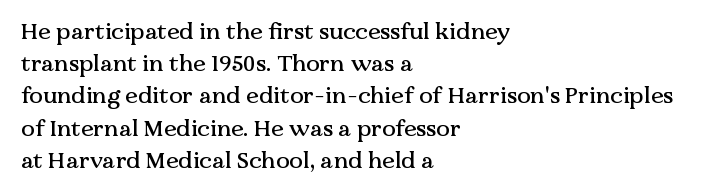
Does the leading feel generous? No, just average. The paragraph shown leans on its left margin. The string is rendered with underlining switched off. Here the glyphs are tracked normally, forming tight word shapes. The font's upright variant was chosen for this text.
